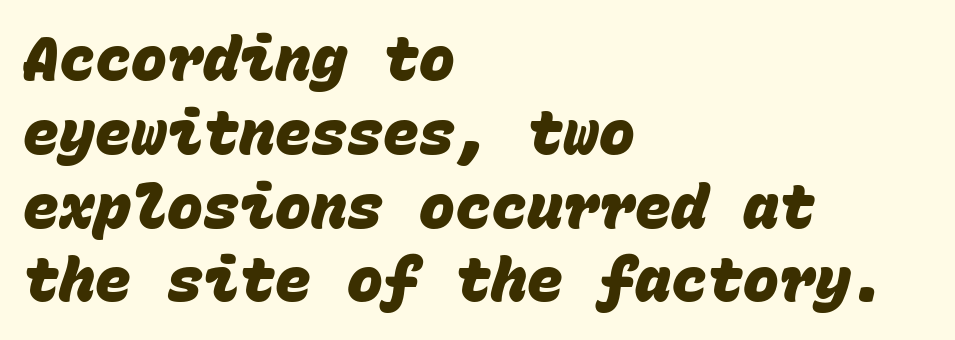
Students, note that the glyphs here touch the page at normal intervals. In terms of weight, the rendering is a true, heavy bold. In terms of letterform style, serifs are entirely absent. No word sits above an underline.
